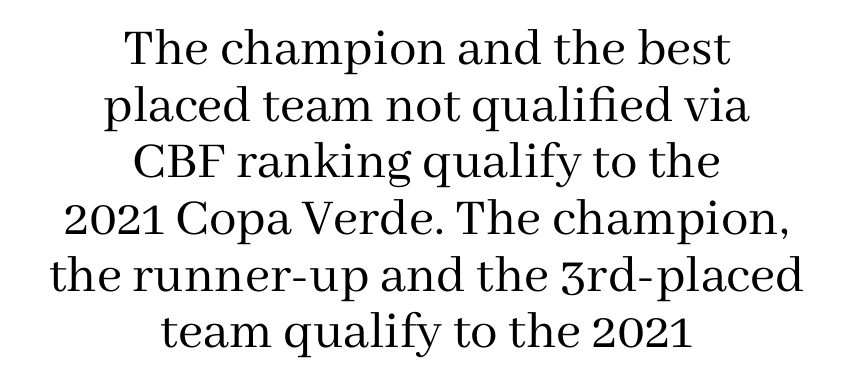
Old-style or modern, the face here clearly has serifs. In terms of posture, this sample is upright. Descender tails drop into unmarked territory. This rendering leaves character spacing at its baseline value. The block of text is dense from top to bottom, with scant space between rows. Reading down the block, each line starts at a different indent, mirrored at its end.
